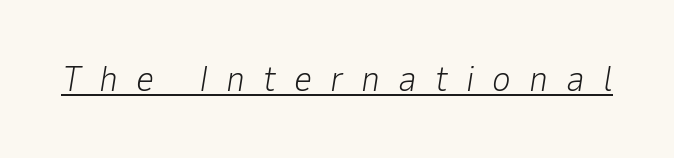
The image shows 36 px light type, italic (leaning right); set unusually wide letter spacing (+0.5 em), underlined; low stroke contrast and a medium x-height.
